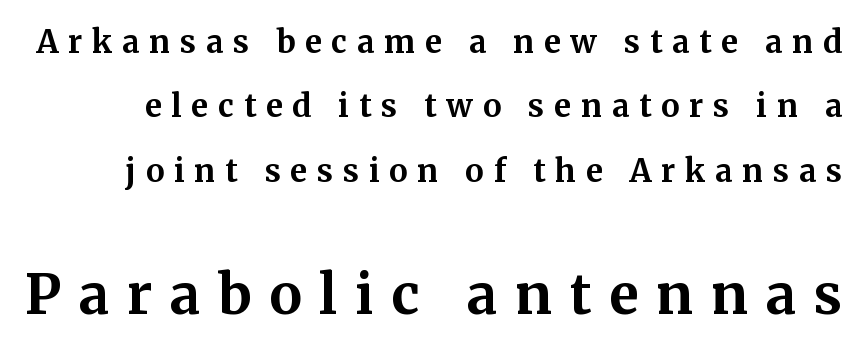
{"serif": "yes", "italic": "no", "bold": "yes", "weight": "bold", "width": "normal", "stroke_contrast": "medium", "x_height": "medium", "monospaced": "no", "underline": "no", "line_spacing": "loose", "line_spacing_ratio": 2.08, "letter_spacing": "wide", "letter_spacing_em": 0.32, "larger_block": "second", "size_ratio": 1.77, "glyph_px": 55}
